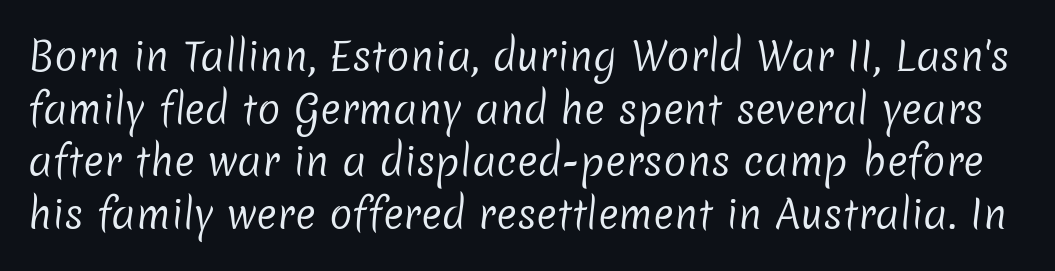
The image shows 39 px regular-weight sans-serif type; set normal line spacing (1.35x), normal letter spacing, not underlined; low stroke contrast and a medium x-height.
